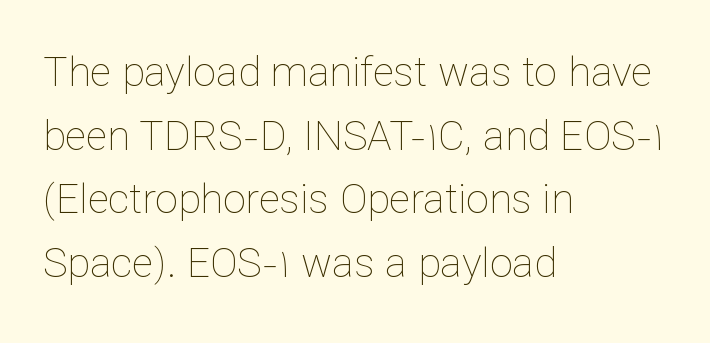
Q: Is the text bold? A: No.
Q: Is the text italic (slanted)? A: No, it is upright.
Q: Is the text underlined? A: No.
Q: How is the paragraph aligned? A: Left-aligned.
Q: Is the spacing between letters normal or unusually wide? A: Normal.
Q: Is the spacing between lines tight, normal or loose? A: Normal.
Q: Width (condensed, normal, or wide)? A: Normal.
Q: Stroke contrast? A: Low.
Q: x-height? A: Medium.
Q: Monospaced? A: No.
